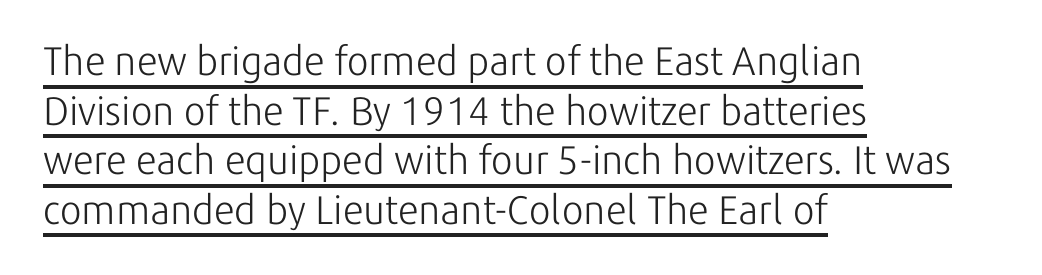
The image shows 40 px light sans-serif type, upright; set left-aligned, line spacing 1.24x, normal letter spacing, underlined; low stroke contrast and a medium x-height.
